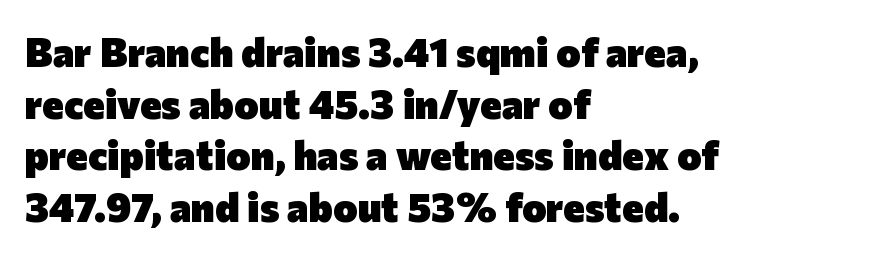
The image shows 41 px heavy sans-serif type, upright; set left-aligned, normal line spacing (1.26x), normal letter spacing, not underlined; low stroke contrast and a medium x-height.
